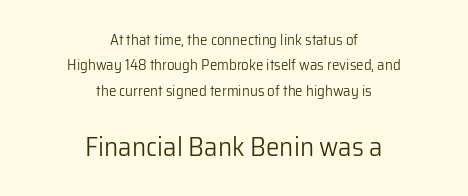
Q: Is the text bold? A: No.
Q: Is the text italic (slanted)? A: No, it is upright.
Q: Is the text underlined? A: No.
Q: How is the paragraph aligned? A: Centered.
Q: Is the spacing between letters normal or unusually wide? A: Normal.
Q: Is the spacing between lines tight, normal or loose? A: Normal.
Q: Which block of text is set in a larger size, the first (top) or the second (bottom)? A: The second (bottom) one.
